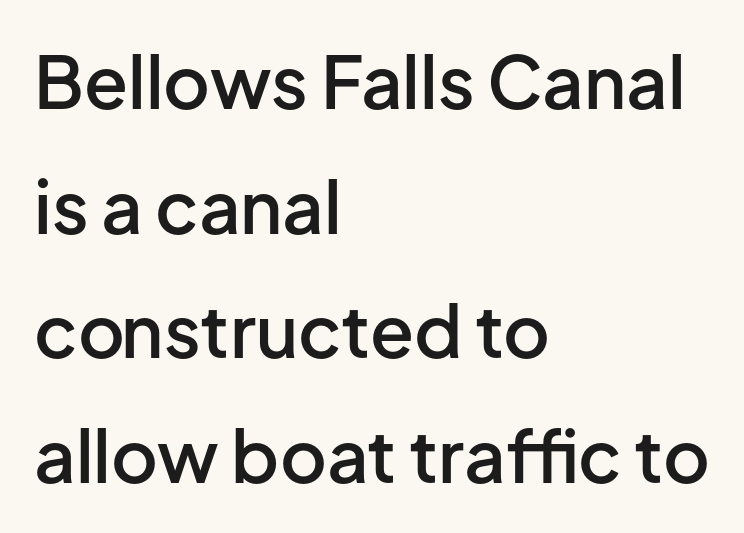
{"serif": "no", "italic": "no", "bold": "semi", "weight": "semibold", "width": "normal", "stroke_contrast": "low", "x_height": "medium", "monospaced": "no", "underline": "no", "align": "left", "line_spacing_ratio": 1.73, "letter_spacing": "normal", "letter_spacing_em": 0.0, "glyph_px": 72}
